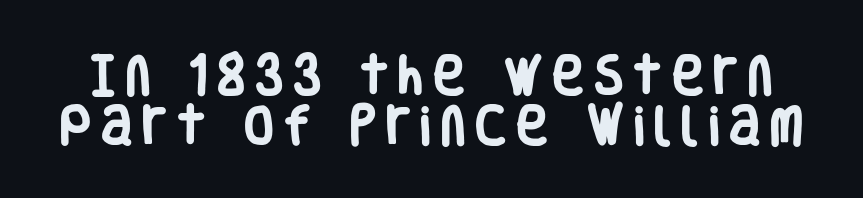
{"serif": "no", "italic": "no", "bold": "yes", "weight": "heavy", "width": "condensed", "stroke_contrast": "low", "x_height": "large", "monospaced": "no", "underline": "no", "line_spacing_ratio": 1.16, "letter_spacing": "wide", "letter_spacing_em": 0.23, "glyph_px": 43}
